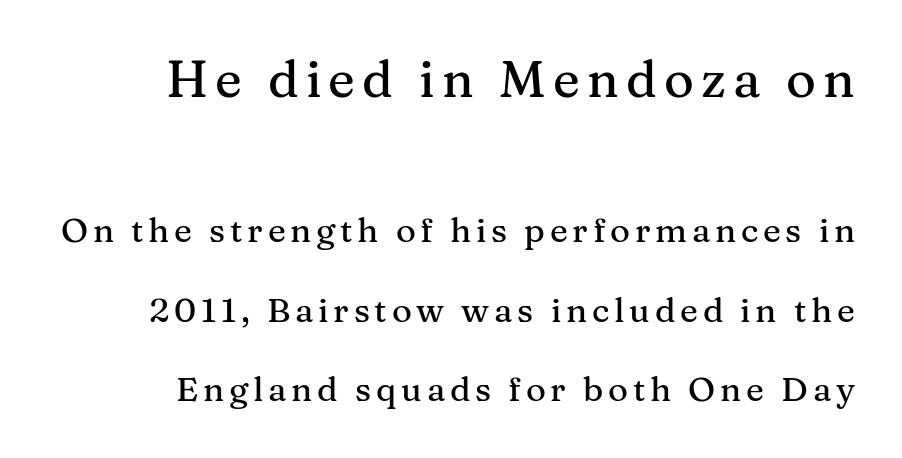
Does the bottom block carry the larger type? No, the top block does. The zone under the glyphs is completely vacant. Stroke terminals: seriffed. The letters stand straight up with perfectly vertical stems.
